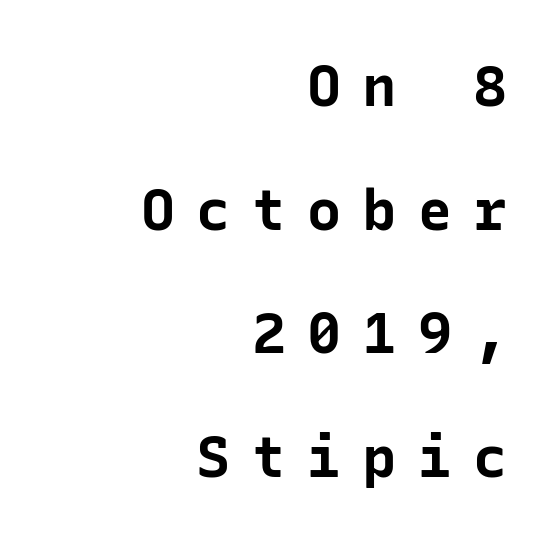
{"serif": "no", "italic": "no", "bold": "yes", "weight": "bold", "width": "normal", "stroke_contrast": "low", "x_height": "medium", "monospaced": "yes", "underline": "no", "align": "right", "line_spacing": "loose", "line_spacing_ratio": 2.17, "letter_spacing": "wide", "letter_spacing_em": 0.37, "glyph_px": 57}
